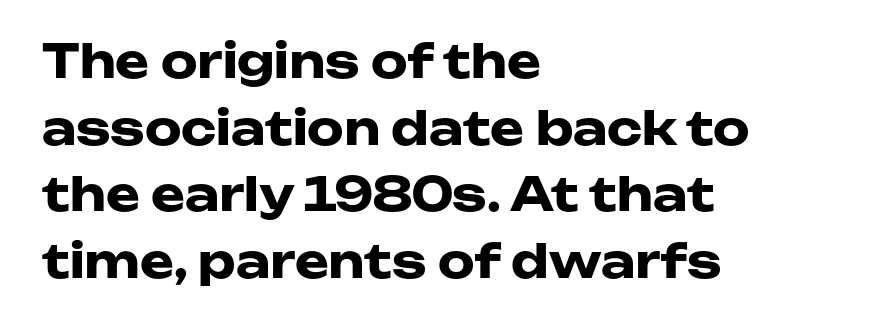
The image shows 46 px heavy, wide sans-serif type, upright; set left-aligned, normal line spacing (1.45x), normal letter spacing, not underlined; low stroke contrast and a medium x-height.
